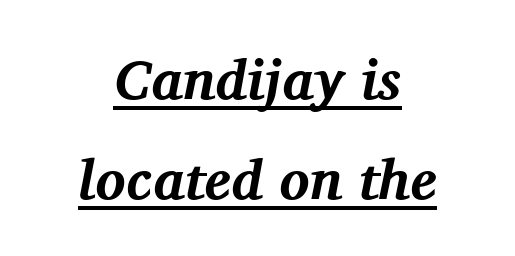
{"serif": "yes", "italic": "yes", "lean": "right", "slant_degrees": 11, "bold": "yes", "weight": "bold", "width": "normal", "stroke_contrast": "medium", "x_height": "medium", "monospaced": "no", "underline": "yes", "align": "center", "line_spacing_ratio": 1.78, "letter_spacing": "normal", "letter_spacing_em": 0.0, "glyph_px": 56}
